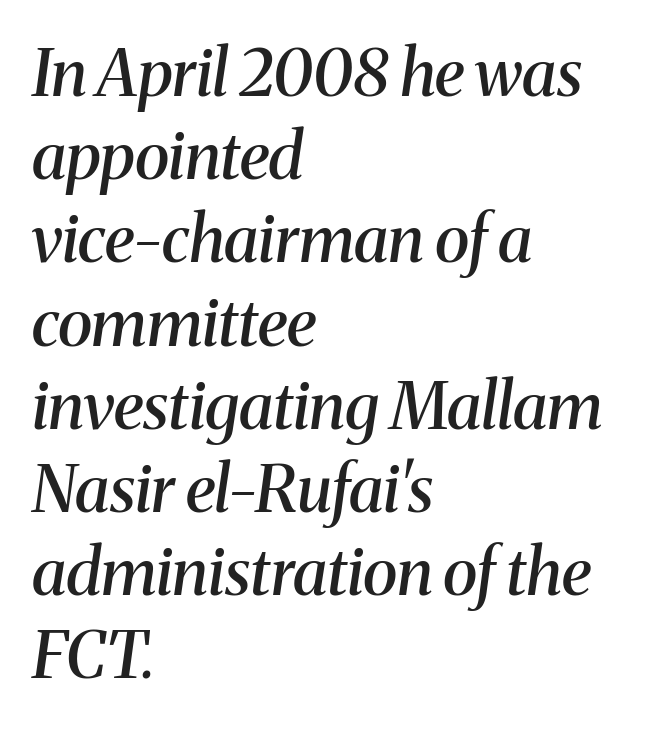
Q: Is the text bold? A: Semi-bold.
Q: Is the text italic (slanted)? A: Yes, it leans right by about 8 degrees.
Q: Is the typeface a serif or a sans-serif typeface? A: Serif.
Q: Is the text underlined? A: No.
Q: How is the paragraph aligned? A: Left-aligned.
Q: Is the spacing between letters normal or unusually wide? A: Normal.
Q: Is the spacing between lines tight, normal or loose? A: Normal.
Q: Width (condensed, normal, or wide)? A: Normal.
Q: Stroke contrast? A: Medium.
Q: x-height? A: Medium.
Q: Monospaced? A: No.
